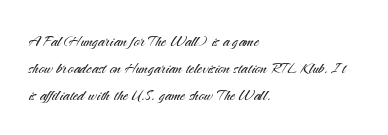
Q: Is the text bold? A: No.
Q: Is the text italic (slanted)? A: Yes.
Q: Is the text underlined? A: No.
Q: How is the paragraph aligned? A: Left-aligned.
Q: Is the spacing between letters normal or unusually wide? A: Normal.
Q: Is the spacing between lines tight, normal or loose? A: Normal.
